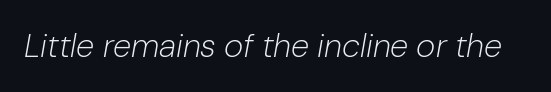
Q: Is the text bold? A: No.
Q: Is the text italic (slanted)? A: Yes, it leans right by about 10 degrees.
Q: Is the text underlined? A: No.
Q: Is the spacing between letters normal or unusually wide? A: Normal.
Q: Width (condensed, normal, or wide)? A: Normal.
Q: Stroke contrast? A: Low.
Q: x-height? A: Medium.
Q: Monospaced? A: No.
